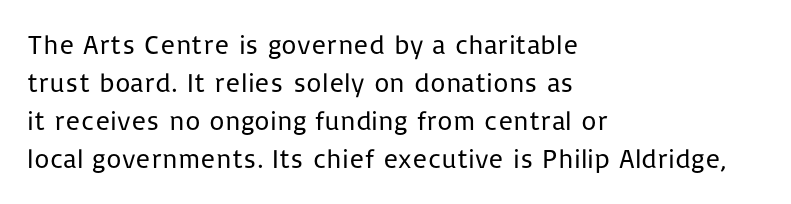
Q: Is the text bold? A: No.
Q: Is the text italic (slanted)? A: No, it is upright.
Q: Is the text underlined? A: No.
Q: How is the paragraph aligned? A: Left-aligned.
Q: Is the spacing between letters normal or unusually wide? A: Normal.
Q: Is the spacing between lines tight, normal or loose? A: Normal.
